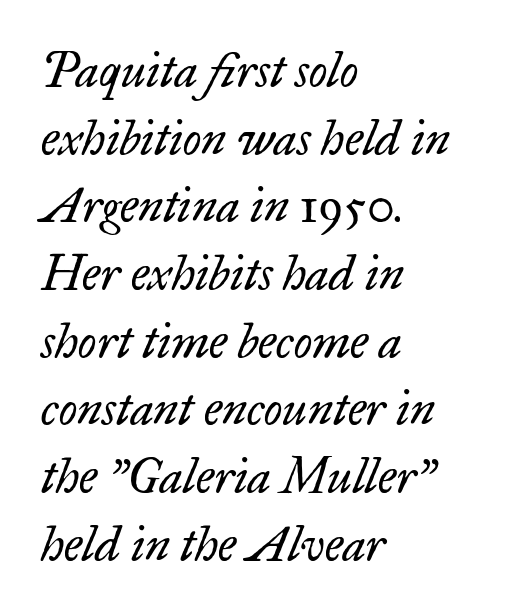
Heaviness? Minimal to ordinary, like unemphasized prose. Honestly, the letter spacing is just normal — you wouldn't notice it. Classification — serif. In terms of leading, this rendering sits right in the middle. Reading down the block, your eye returns to a fixed left position each line. The rendering uses natural spacing where letterforms have individual widths.
